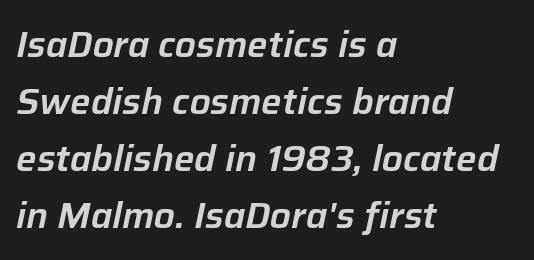
{"italic": "yes", "lean": "right", "slant_degrees": 12, "width": "normal", "stroke_contrast": "low", "x_height": "medium", "monospaced": "no", "underline": "no", "align": "left", "line_spacing": "normal", "line_spacing_ratio": 1.58, "letter_spacing": "normal", "letter_spacing_em": 0.0, "glyph_px": 36}
